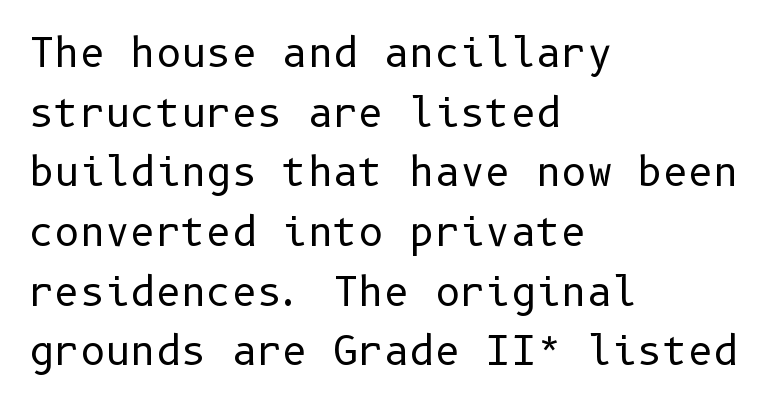
Counters stay open thanks to moderate or lighter strokes. If you measured baseline to baseline, you'd find a middling distance. Descenders hang freely into open space. It's the straight-up-and-down kind of type. The face used here is a sans, in the tradition of grotesques and geometrics.
